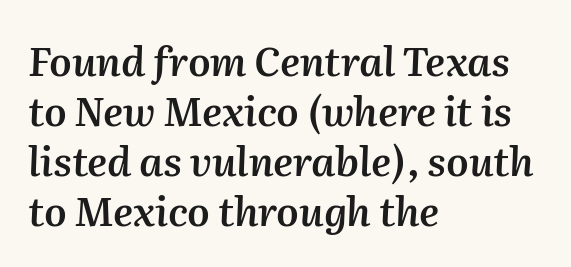
Q: Is the text bold? A: Semi-bold.
Q: Is the text italic (slanted)? A: Yes, it leans right by about 2 degrees.
Q: Is the text underlined? A: No.
Q: How is the paragraph aligned? A: Left-aligned.
Q: Is the spacing between letters normal or unusually wide? A: Normal.
Q: Is the spacing between lines tight, normal or loose? A: Normal.
Q: Width (condensed, normal, or wide)? A: Normal.
Q: Stroke contrast? A: Medium.
Q: x-height? A: Medium.
Q: Monospaced? A: No.
